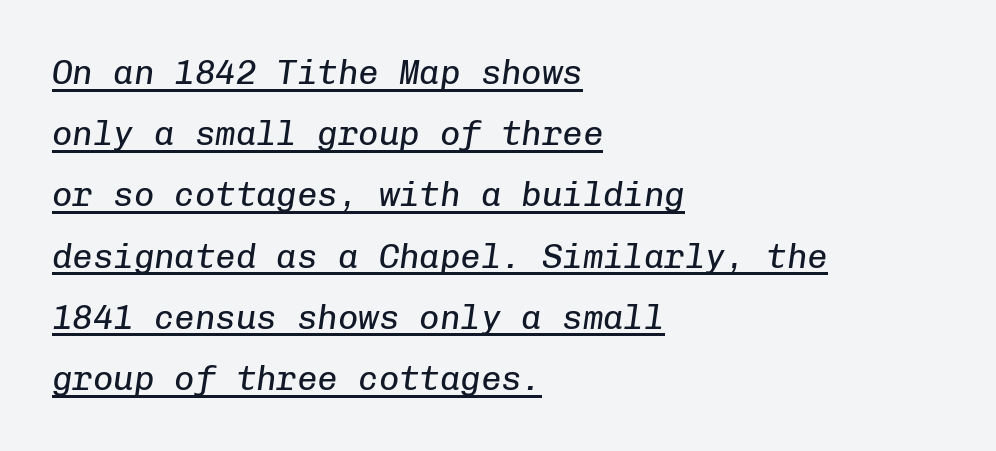
{"italic": "yes", "lean": "right", "slant_degrees": 8, "bold": "no", "weight": "regular", "width": "normal", "stroke_contrast": "low", "x_height": "medium", "monospaced": "yes", "underline": "yes", "align": "left", "line_spacing_ratio": 1.8, "letter_spacing": "normal", "letter_spacing_em": 0.0, "glyph_px": 34}
